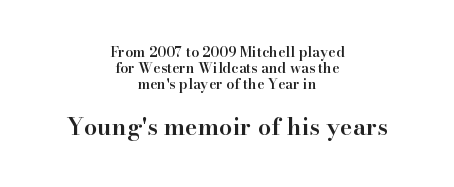
Emphasis by weight is partial: semibold. Note: smaller setting up top, larger setting below. The area under the type is left untouched. Between one letter and the next there's only the usual sliver of space. The paragraph shown floats in the horizontal middle. Leading: reduced.
